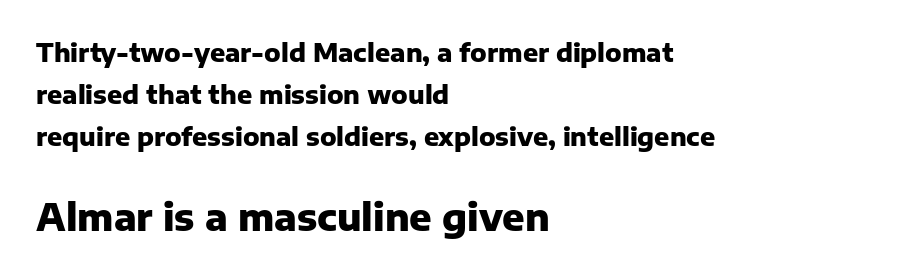
Q: Is the text bold? A: Yes.
Q: Is the text italic (slanted)? A: No, it is upright.
Q: Is the typeface a serif or a sans-serif typeface? A: Sans-serif.
Q: Is the text underlined? A: No.
Q: How is the paragraph aligned? A: Left-aligned.
Q: Is the spacing between letters normal or unusually wide? A: Normal.
Q: Is the spacing between lines tight, normal or loose? A: Normal.
Q: Which block of text is set in a larger size, the first (top) or the second (bottom)? A: The second (bottom) one.
Q: Width (condensed, normal, or wide)? A: Normal.
Q: Stroke contrast? A: Low.
Q: x-height? A: Medium.
Q: Monospaced? A: No.
